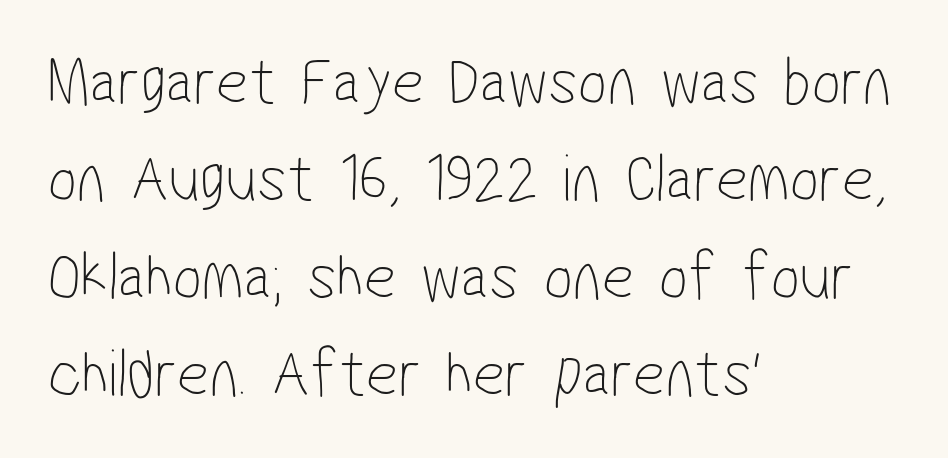
Q: Is the text bold? A: No.
Q: Is the typeface a serif or a sans-serif typeface? A: Sans-serif.
Q: Is the text underlined? A: No.
Q: How is the paragraph aligned? A: Left-aligned.
Q: Is the spacing between letters normal or unusually wide? A: Normal.
Q: Is the spacing between lines tight, normal or loose? A: Normal.
Q: Width (condensed, normal, or wide)? A: Condensed.
Q: Stroke contrast? A: Low.
Q: x-height? A: Medium.
Q: Monospaced? A: No.
